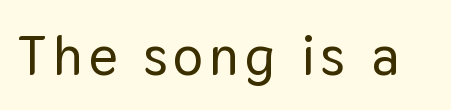
{"serif": "no", "italic": "no", "width": "normal", "stroke_contrast": "low", "x_height": "medium", "monospaced": "no", "underline": "no", "glyph_px": 56}
